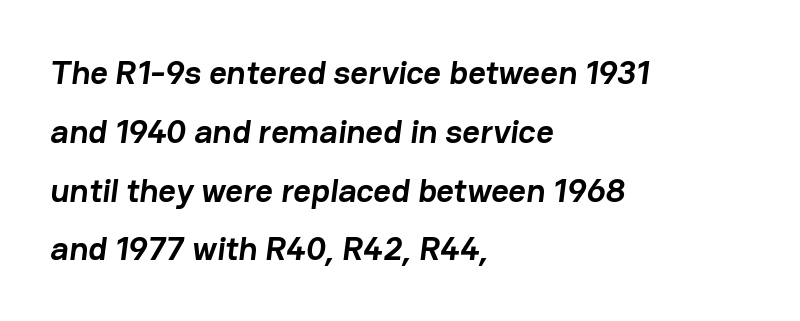
{"serif": "no", "bold": "yes", "weight": "semibold", "width": "normal", "stroke_contrast": "low", "x_height": "medium", "monospaced": "no", "underline": "no", "align": "left", "line_spacing_ratio": 1.73, "letter_spacing": "normal", "letter_spacing_em": 0.0, "glyph_px": 34}
